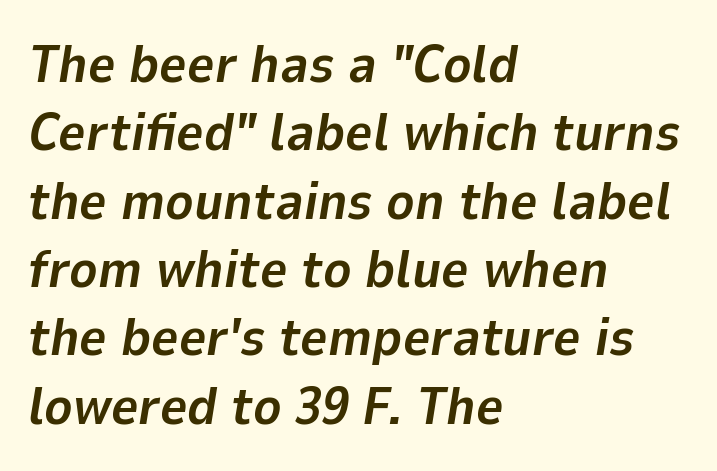
{"italic": "yes", "lean": "right", "slant_degrees": 9, "bold": "yes", "weight": "bold", "width": "normal", "stroke_contrast": "low", "x_height": "medium", "monospaced": "no", "underline": "no", "align": "left", "line_spacing": "normal", "line_spacing_ratio": 1.29, "letter_spacing": "normal", "letter_spacing_em": 0.0, "glyph_px": 53}
